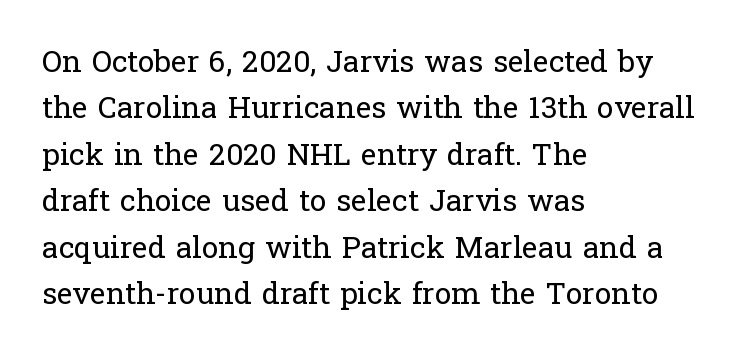
The passage shown is not underscored anywhere. I'd call this a serif setting — the letters wear small feet. These lines are set flush left with a ragged right edge. The font is comparable to plain body text, perhaps lighter. Interline gaps are of average width in this sample. You can tell it's not italic because the verticals are truly vertical.
